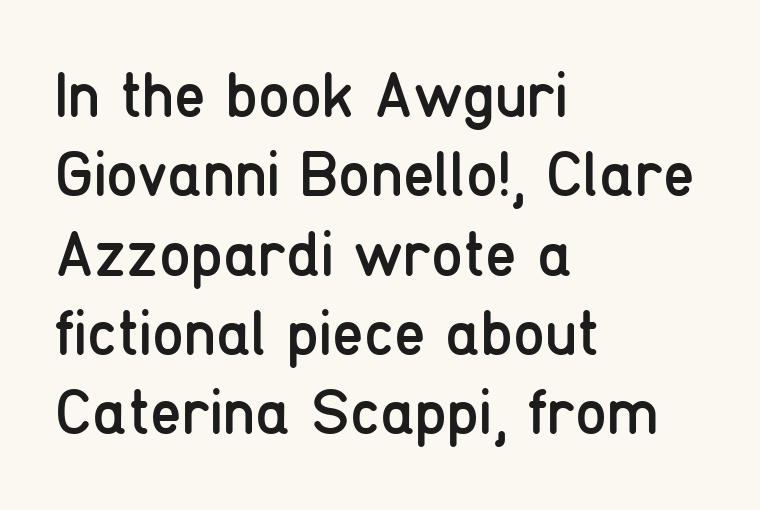
Q: Is the text bold? A: No.
Q: Is the text italic (slanted)? A: No, it is upright.
Q: Is the typeface a serif or a sans-serif typeface? A: Sans-serif.
Q: Is the text underlined? A: No.
Q: How is the paragraph aligned? A: Left-aligned.
Q: Is the spacing between letters normal or unusually wide? A: Normal.
Q: Width (condensed, normal, or wide)? A: Condensed.
Q: Stroke contrast? A: Low.
Q: x-height? A: Medium.
Q: Monospaced? A: No.
